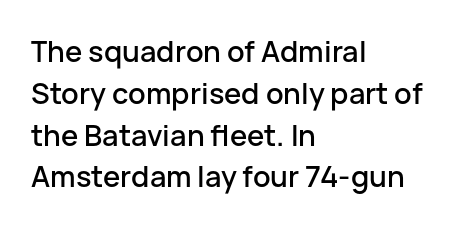
Bare-footed words on every line. You can tell from the bare stems that sans-serif type was used. The type sits square on the baseline with zero lean. You could not count columns in this text — the font is proportionally spaced.
